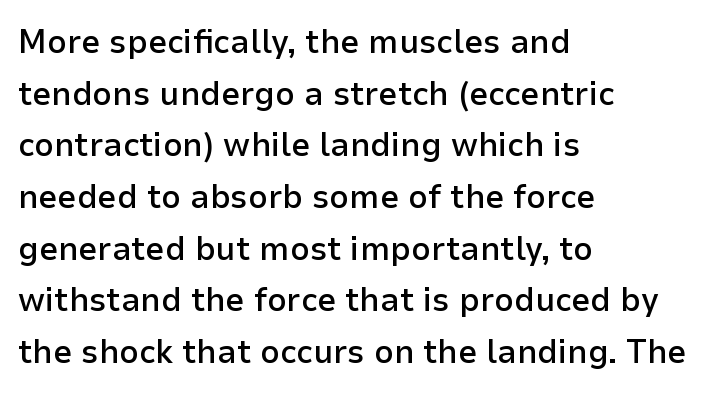
Q: Is the text bold? A: Semi-bold.
Q: Is the text italic (slanted)? A: No, it is upright.
Q: Is the typeface a serif or a sans-serif typeface? A: Sans-serif.
Q: Is the text underlined? A: No.
Q: How is the paragraph aligned? A: Left-aligned.
Q: Is the spacing between letters normal or unusually wide? A: Normal.
Q: Is the spacing between lines tight, normal or loose? A: Normal.
Q: Width (condensed, normal, or wide)? A: Normal.
Q: Stroke contrast? A: Low.
Q: x-height? A: Medium.
Q: Monospaced? A: No.
